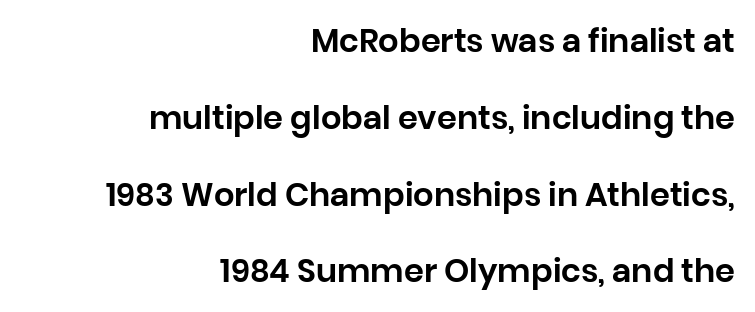
If you drew a ruler down the right edge, every line would touch it. Baseline-to-baseline distance is far greater than the letter height. Every character sits straight up, as roman type does. The font family rendered here belongs to the sans-serif group. This sample uses plain, unmodified letter spacing. This sample has the flowing, uneven cadence of proportional lettering.
